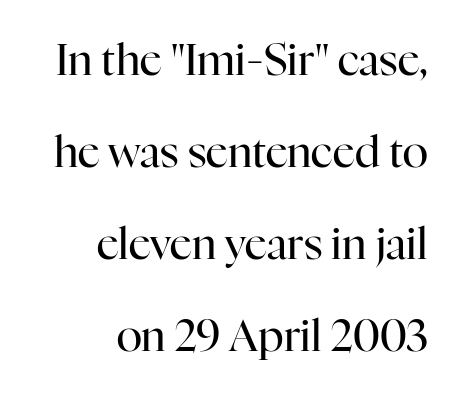
The image shows 43 px regular-weight serif type, upright; set loose line spacing (2.14x), normal letter spacing, not underlined; high stroke contrast and a medium x-height.
